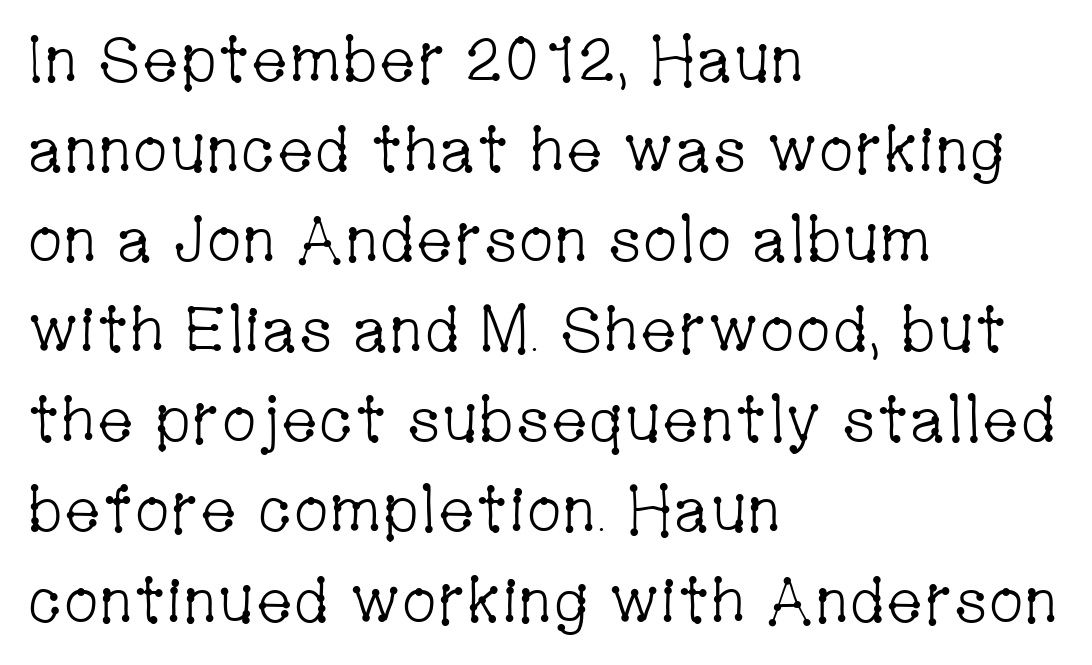
Character widths vary here, with narrow letters taking less room than wide ones. The string is rendered with underlining switched off. The lettering stays uniformly vertical, giving the passage a roman look. The ragged edge is on the right, which tells us the setting is flush left. Stroke terminals: seriffed.
